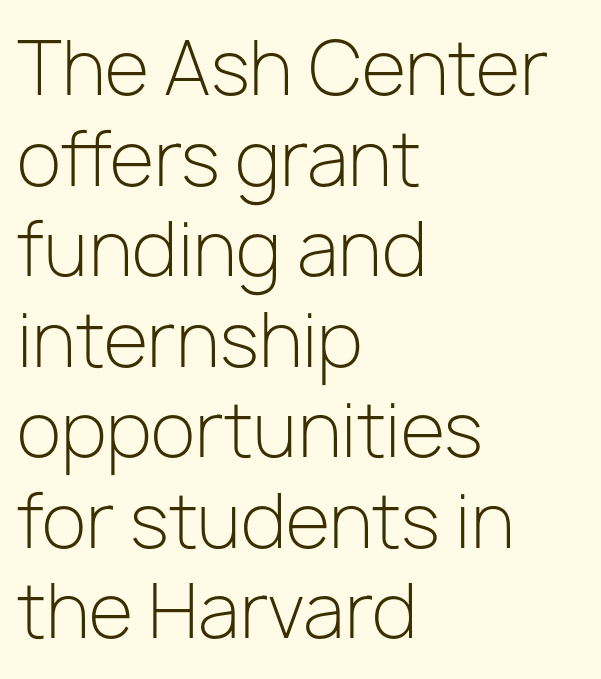
The image shows 73 px light sans-serif type, upright; set left-aligned, line spacing 1.24x, normal letter spacing, not underlined; low stroke contrast and a medium x-height.
